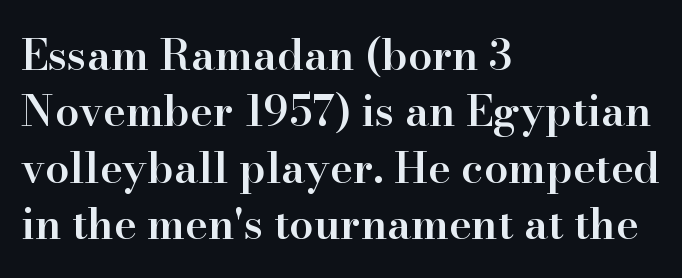
Q: Is the text bold? A: Semi-bold.
Q: Is the text italic (slanted)? A: No, it is upright.
Q: Is the typeface a serif or a sans-serif typeface? A: Serif.
Q: Is the text underlined? A: No.
Q: How is the paragraph aligned? A: Left-aligned.
Q: Is the spacing between letters normal or unusually wide? A: Normal.
Q: Is the spacing between lines tight, normal or loose? A: Normal.
Q: Width (condensed, normal, or wide)? A: Normal.
Q: Stroke contrast? A: High.
Q: x-height? A: Small.
Q: Monospaced? A: No.
